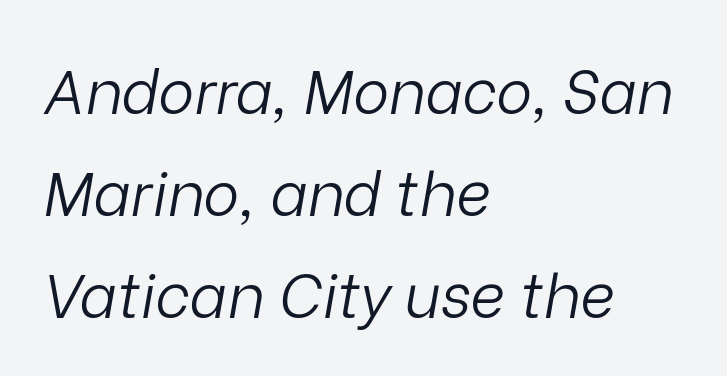
The image shows 61 px light type, italic (leaning right); set left-aligned, normal line spacing (1.67x), normal letter spacing, not underlined; low stroke contrast and a medium x-height.
